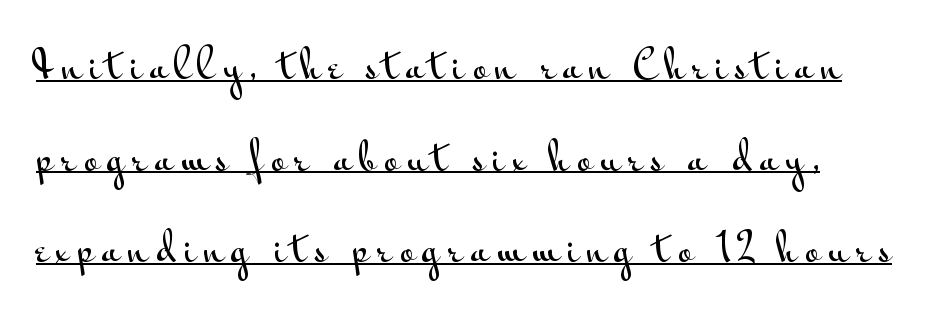
Spacing verdict: proportional, widths tailored to each character. Classification — sans serif. Rows of type keep a wide berth in the vertical direction. A typographer would call this underscored text.
